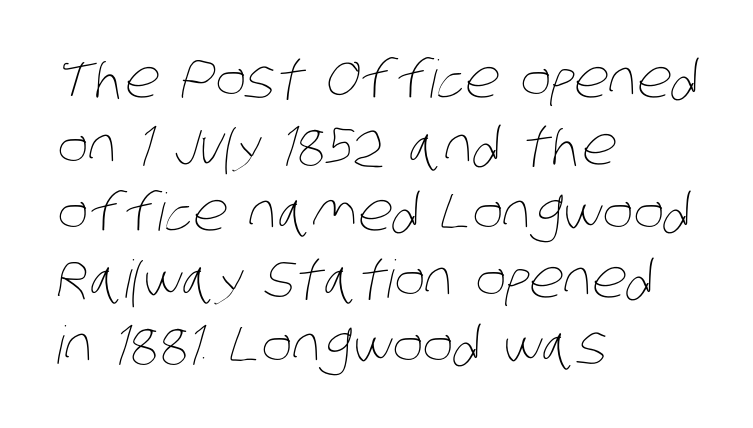
The image shows 52 px thin, condensed type; set left-aligned, normal line spacing (1.28x), normal letter spacing, not underlined; low stroke contrast and a large x-height.
